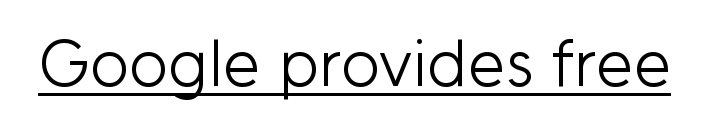
Underline: present. Character widths vary here, with narrow letters taking less room than wide ones. Serifs: no, the terminals of the letterforms are clean. What stands out about the letter spacing? Nothing — it is the standard amount. A roman cut, with each character standing at attention.
